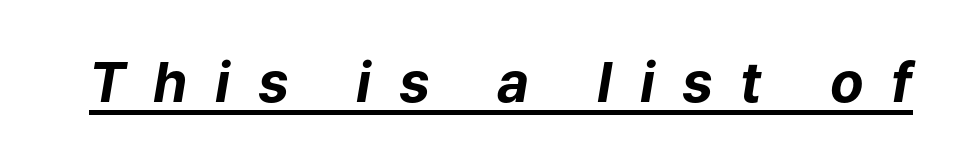
The image shows 55 px bold type, italic (leaning right); set unusually wide letter spacing (+0.5 em), underlined; low stroke contrast and a medium x-height.
